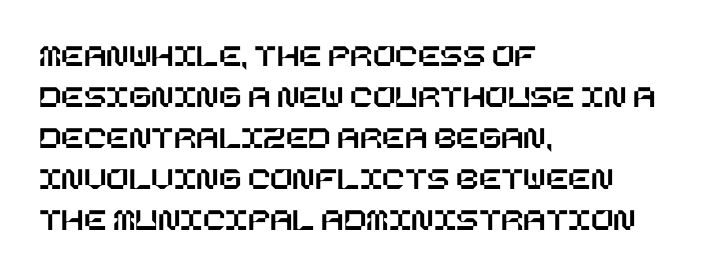
The image shows 33 px text type, upright; set left-aligned, line spacing 1.24x, normal letter spacing, not underlined; low stroke contrast and a large x-height.
